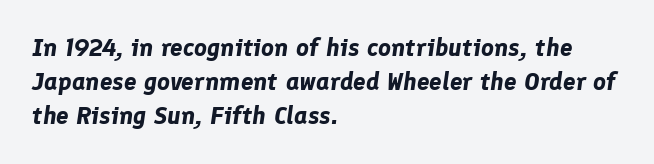
This rendering leaves character spacing at its baseline value. Each glyph is drawn with heavy, bold strokes. Left-aligned paragraph, ragged on the right. Reading down the column, the eye jumps a familiar distance to each next line.
